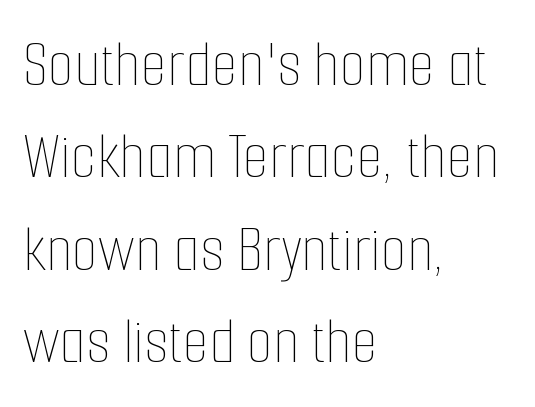
The image shows 68 px thin, condensed type, upright; set left-aligned, normal line spacing (1.36x), normal letter spacing, not underlined; low stroke contrast and a medium x-height.
